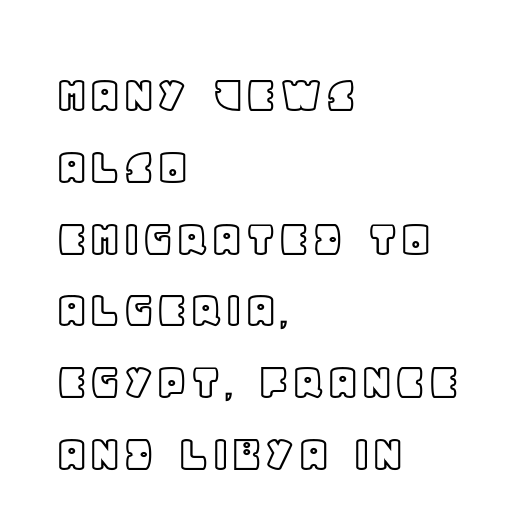
The image shows 54 px text type, upright; set left-aligned, normal line spacing (1.33x), normal letter spacing, not underlined; a large x-height.
